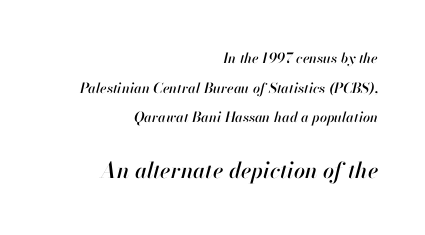
Nobody drew a line under any word here. Whoever set this made the second block the dominant, larger element. The rendering uses a large line-height, opening up the rows. Slant detected: the letters are inclined. Compared with a flush-left layout, this one pins lines to the opposite, right side. The letters sit at their default tracking, neither squeezed nor spread.
